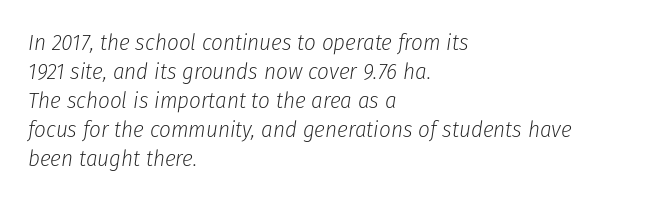
Q: Is the text bold? A: No.
Q: Is the text italic (slanted)? A: Yes, it leans right by about 8 degrees.
Q: Is the text underlined? A: No.
Q: How is the paragraph aligned? A: Left-aligned.
Q: Is the spacing between letters normal or unusually wide? A: Normal.
Q: Is the spacing between lines tight, normal or loose? A: Normal.
